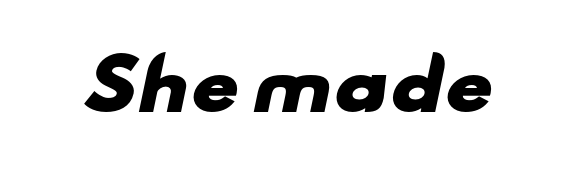
The image shows 69 px heavy, wide sans-serif type; set normal letter spacing, not underlined; low stroke contrast and a small x-height.
